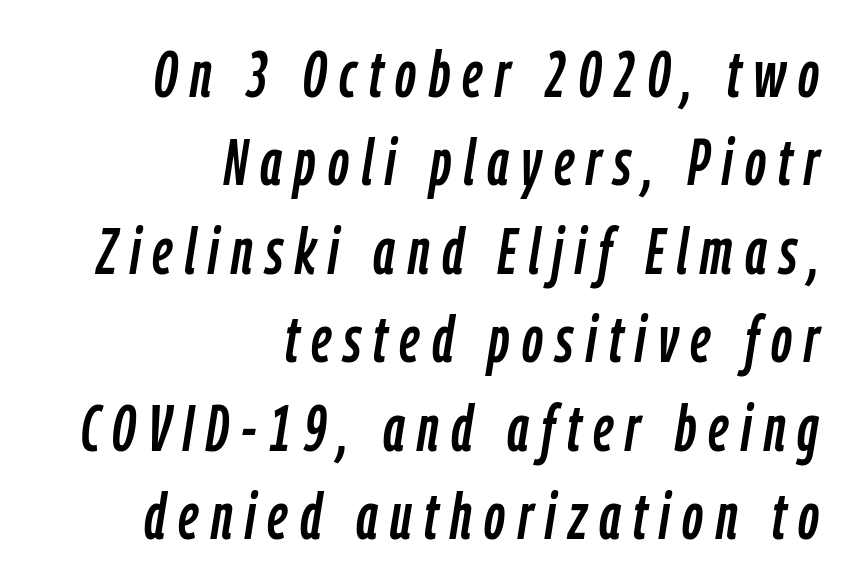
Q: Is the text italic (slanted)? A: Yes, it leans right by about 9 degrees.
Q: Is the text underlined? A: No.
Q: How is the paragraph aligned? A: Right-aligned.
Q: Is the spacing between lines tight, normal or loose? A: Normal.
Q: Width (condensed, normal, or wide)? A: Condensed.
Q: Stroke contrast? A: Low.
Q: x-height? A: Medium.
Q: Monospaced? A: No.
